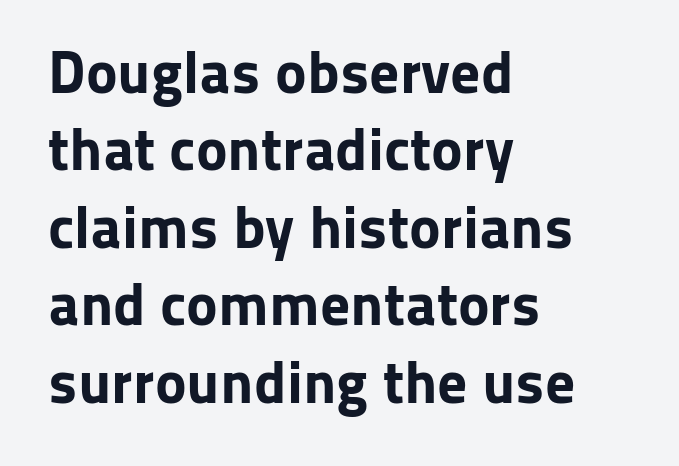
Q: Is the text bold? A: Yes.
Q: Is the text italic (slanted)? A: No, it is upright.
Q: Is the typeface a serif or a sans-serif typeface? A: Sans-serif.
Q: Is the text underlined? A: No.
Q: How is the paragraph aligned? A: Left-aligned.
Q: Is the spacing between letters normal or unusually wide? A: Normal.
Q: Is the spacing between lines tight, normal or loose? A: Normal.
Q: Width (condensed, normal, or wide)? A: Normal.
Q: Stroke contrast? A: Low.
Q: x-height? A: Medium.
Q: Monospaced? A: No.
